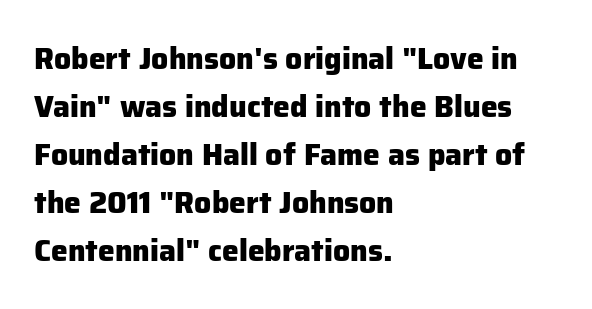
{"serif": "no", "italic": "no", "bold": "yes", "weight": "heavy", "width": "normal", "stroke_contrast": "low", "x_height": "medium", "monospaced": "no", "underline": "no", "align": "left", "line_spacing": "normal", "line_spacing_ratio": 1.6, "letter_spacing": "normal", "letter_spacing_em": 0.0, "glyph_px": 30}
